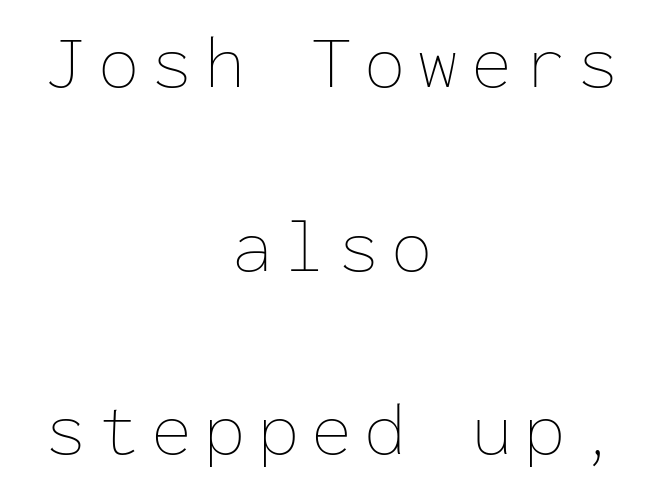
{"italic": "no", "bold": "no", "weight": "thin", "width": "normal", "stroke_contrast": "low", "x_height": "medium", "monospaced": "yes", "underline": "no", "align": "center", "line_spacing": "loose", "line_spacing_ratio": 2.45, "glyph_px": 75}
